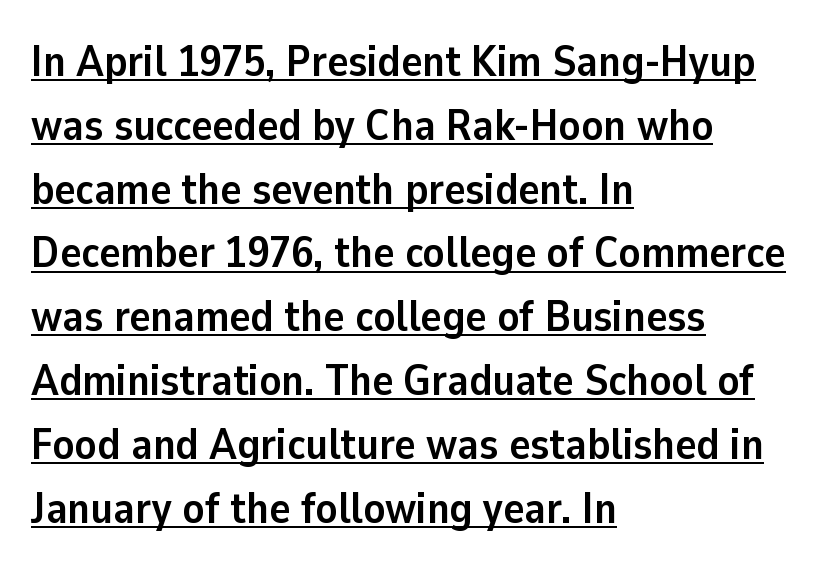
{"serif": "no", "italic": "no", "bold": "yes", "weight": "semibold", "width": "normal", "stroke_contrast": "low", "x_height": "medium", "monospaced": "no", "underline": "yes", "align": "left", "line_spacing": "normal", "line_spacing_ratio": 1.45, "letter_spacing": "normal", "letter_spacing_em": 0.0, "glyph_px": 44}
